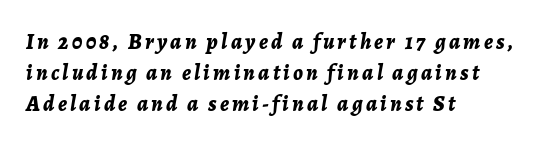
The image shows 22 px bold type, italic (leaning right); set left-aligned, normal line spacing (1.42x), not underlined.
